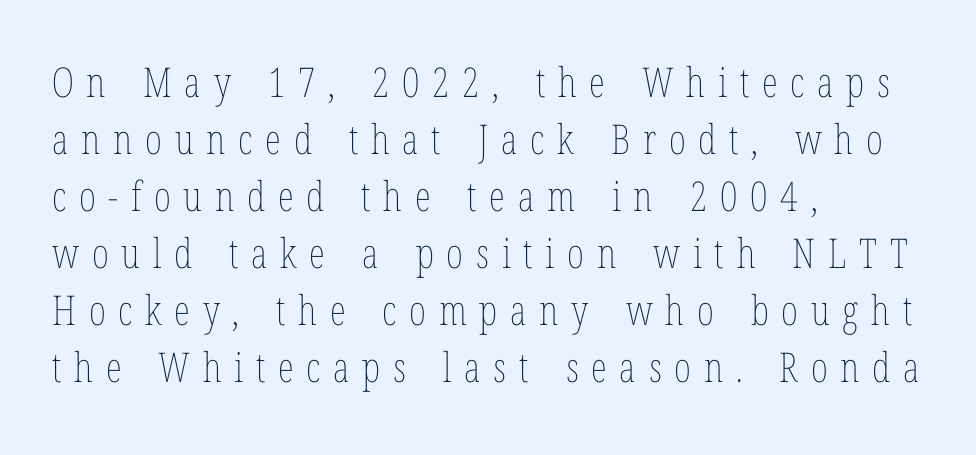
The image shows 41 px thin, condensed type, upright; set left-aligned, normal line spacing (1.39x), unusually wide letter spacing (+0.31 em), not underlined; low stroke contrast and a medium x-height.
